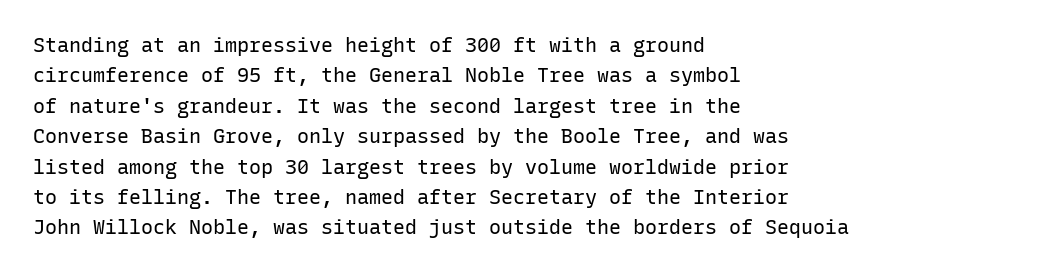
The image shows 20 px text type, upright; set left-aligned, normal line spacing (1.52x), normal letter spacing, not underlined.
